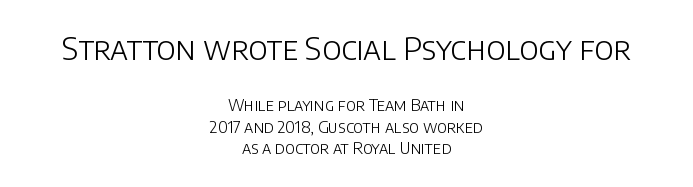
The image shows 31 px light sans-serif type, upright; set centered, normal line spacing (1.34x), normal letter spacing, not underlined; the first (top) block is 1.94x larger; low stroke contrast and a large x-height.
